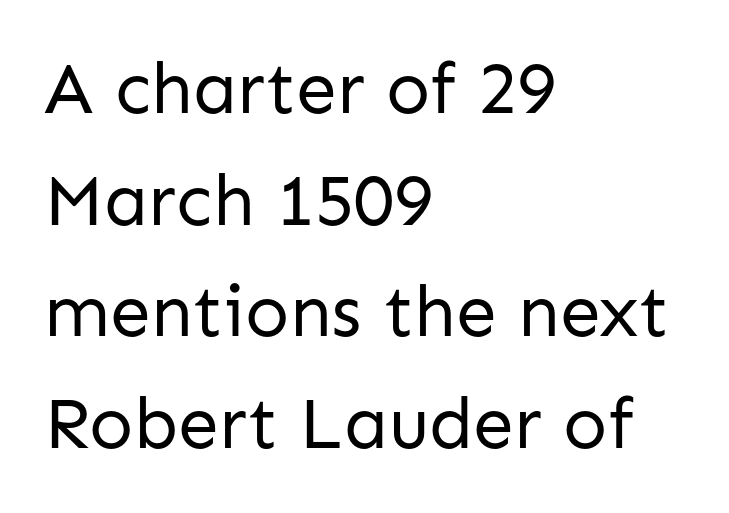
{"serif": "no", "italic": "no", "bold": "no", "weight": "regular", "width": "normal", "stroke_contrast": "low", "x_height": "medium", "monospaced": "no", "underline": "no", "align": "left", "line_spacing": "normal", "line_spacing_ratio": 1.53, "letter_spacing": "normal", "letter_spacing_em": 0.0, "glyph_px": 73}
